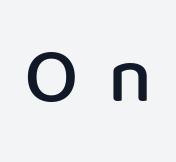
Varying glyph widths throughout — classic text-font behaviour. In terms of weight, the rendering is demibold, just under bold. The glyphs are unaccompanied by any horizontal stroke below them. Ordinary non-slanted type is in use.
